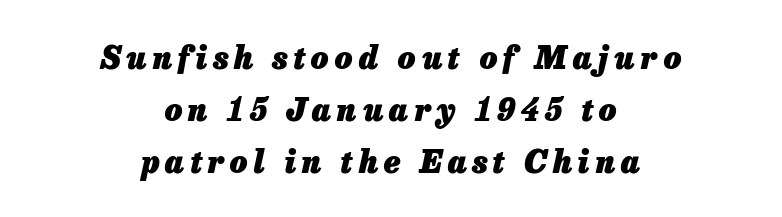
{"italic": "yes", "lean": "right", "slant_degrees": 13, "bold": "yes", "weight": "heavy", "width": "normal", "stroke_contrast": "low", "x_height": "medium", "monospaced": "no", "underline": "no", "align": "center", "line_spacing": "normal", "line_spacing_ratio": 1.67, "glyph_px": 31}
